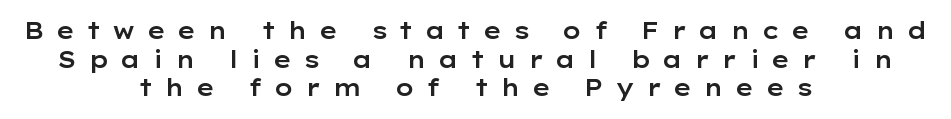
{"italic": "no", "underline": "no", "align": "center", "line_spacing": "normal", "line_spacing_ratio": 1.25, "letter_spacing": "wide", "letter_spacing_em": 0.48, "glyph_px": 23}
